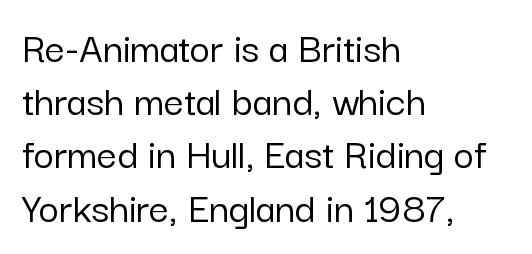
Just letters on the line, the space beneath them empty. The face used here is proportionally spaced, like ordinary book or web type. Tall strokes in this sample are plumb rather than angled. Tracking value appears to be zero — textbook default spacing. Note: no serifs on the glyphs.
